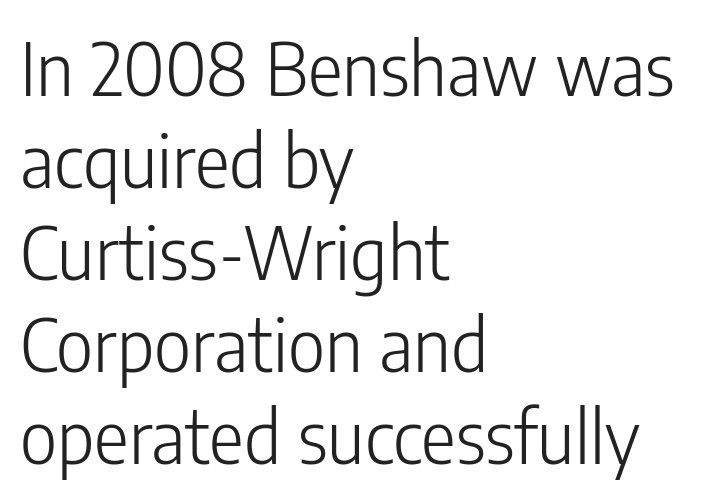
Q: Is the text bold? A: No.
Q: Is the text italic (slanted)? A: No, it is upright.
Q: Is the typeface a serif or a sans-serif typeface? A: Sans-serif.
Q: Is the text underlined? A: No.
Q: How is the paragraph aligned? A: Left-aligned.
Q: Is the spacing between letters normal or unusually wide? A: Normal.
Q: Is the spacing between lines tight, normal or loose? A: Normal.
Q: Width (condensed, normal, or wide)? A: Condensed.
Q: Stroke contrast? A: Low.
Q: x-height? A: Medium.
Q: Monospaced? A: No.
